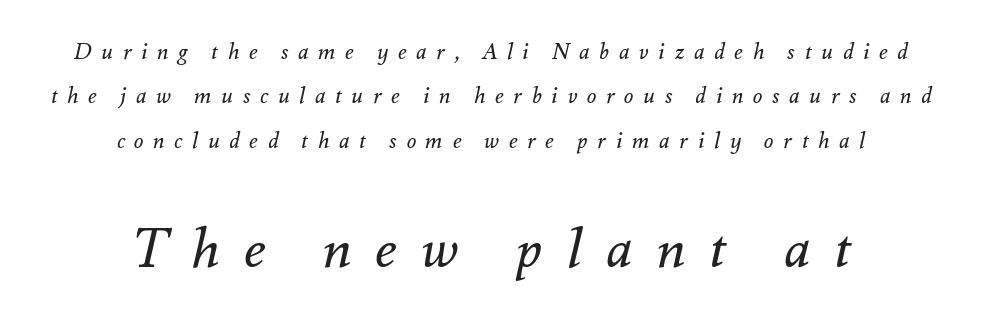
Q: Is the text bold? A: No.
Q: Is the text italic (slanted)? A: Yes, it leans right by about 12 degrees.
Q: Is the text underlined? A: No.
Q: How is the paragraph aligned? A: Centered.
Q: Is the spacing between letters normal or unusually wide? A: Unusually wide.
Q: Is the spacing between lines tight, normal or loose? A: Loose.
Q: Which block of text is set in a larger size, the first (top) or the second (bottom)? A: The second (bottom) one.
Q: Width (condensed, normal, or wide)? A: Normal.
Q: Stroke contrast? A: Medium.
Q: x-height? A: Small.
Q: Monospaced? A: No.
